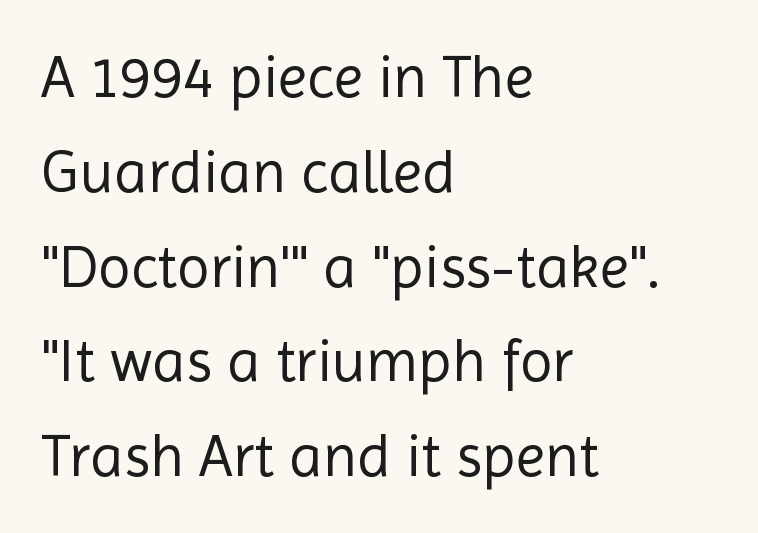
{"serif": "no", "italic": "no", "bold": "no", "weight": "regular", "width": "normal", "x_height": "medium", "monospaced": "no", "underline": "no", "align": "left", "line_spacing": "normal", "line_spacing_ratio": 1.58, "letter_spacing": "normal", "letter_spacing_em": 0.0, "glyph_px": 60}
